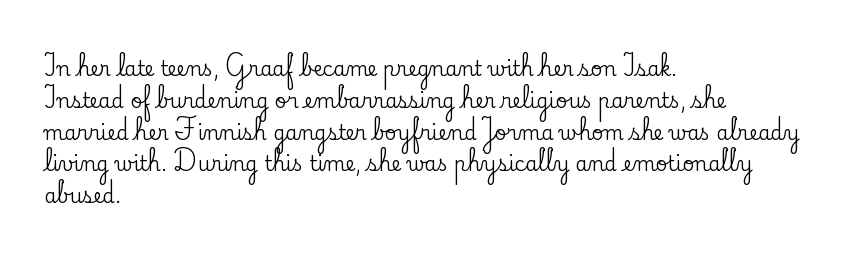
The letterforms sit shoulder to shoulder at normal distance. Ordinary non-slanted type is in use. All the whitespace from short lines collects on the right. The space between consecutive lines is moderate. The area under the type is left untouched.
